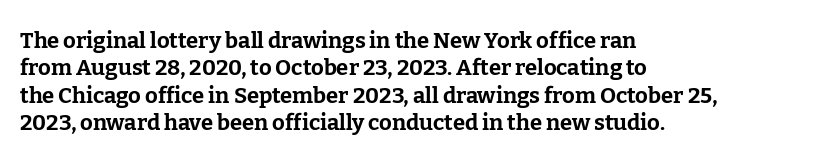
Chunky letters — that's bold for sure. Caption: standard tracking, unaltered. Descenders are the only things crossing below the line. Typeset ragged right — the left edge is the straight one. The letters stand upright; this is a roman face.
